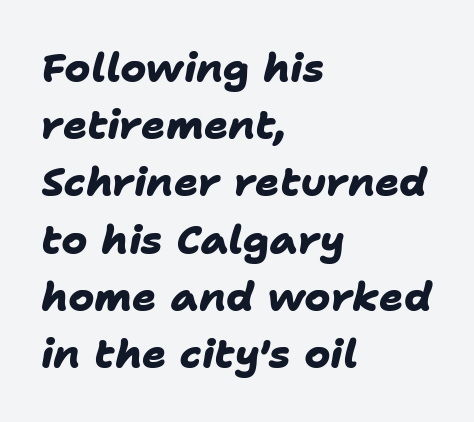
{"serif": "no", "bold": "yes", "weight": "heavy", "width": "normal", "stroke_contrast": "low", "x_height": "medium", "monospaced": "no", "underline": "no", "align": "left", "line_spacing": "normal", "line_spacing_ratio": 1.43, "letter_spacing": "normal", "letter_spacing_em": 0.0, "glyph_px": 40}
